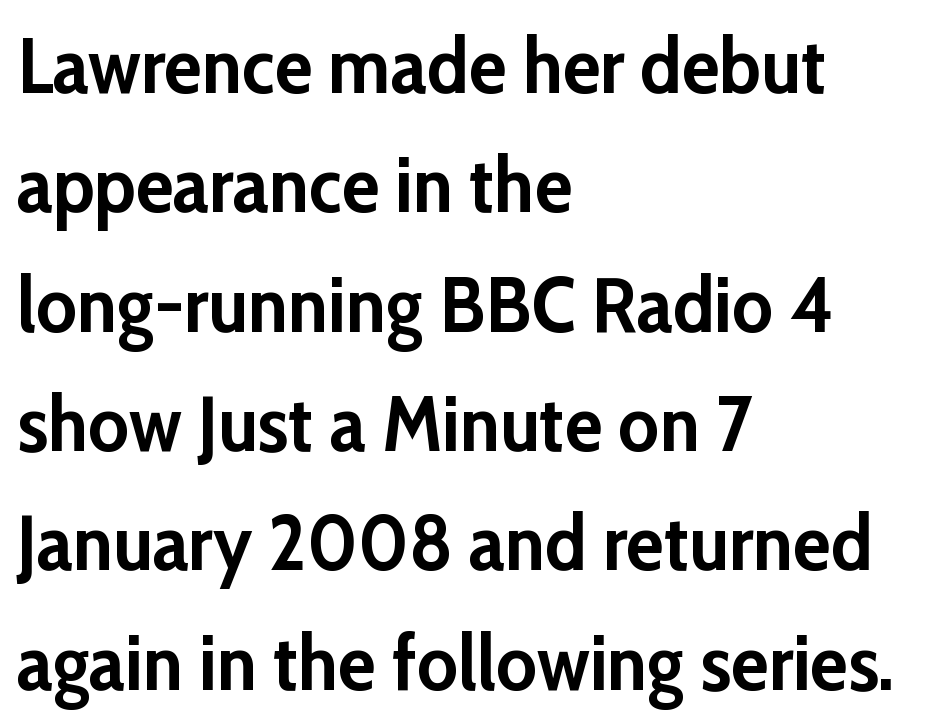
Letter spacing: default. In terms of letterform style, serifs are entirely absent. One-word summary of the alignment: left. The sample has been set heavy, in full bold. The space directly below the letters is spotless.
